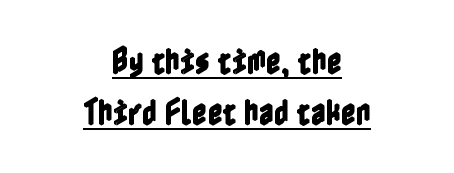
Q: Is the text italic (slanted)? A: No, it is upright.
Q: Is the text underlined? A: Yes.
Q: How is the paragraph aligned? A: Centered.
Q: Is the spacing between letters normal or unusually wide? A: Normal.
Q: Width (condensed, normal, or wide)? A: Condensed.
Q: x-height? A: Medium.
